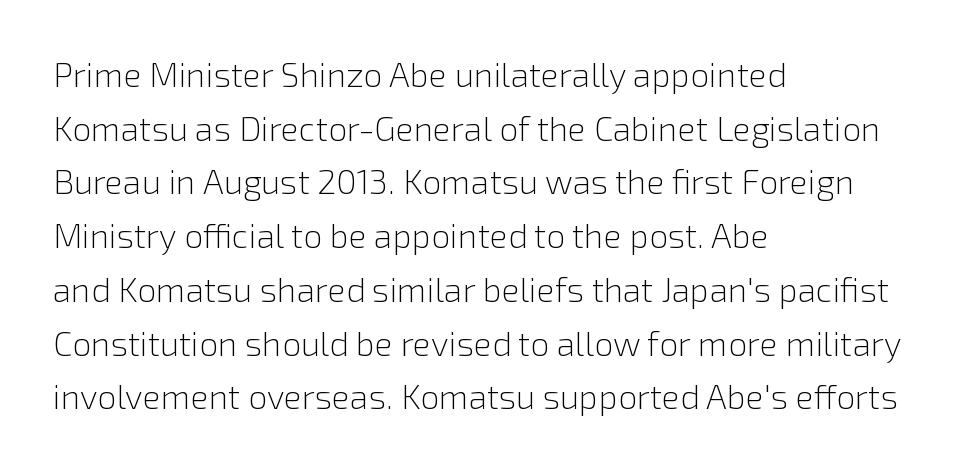
{"serif": "no", "italic": "no", "bold": "no", "weight": "light", "width": "normal", "x_height": "medium", "monospaced": "no", "underline": "no", "align": "left", "line_spacing": "normal", "line_spacing_ratio": 1.58, "letter_spacing": "normal", "letter_spacing_em": 0.0, "glyph_px": 34}
